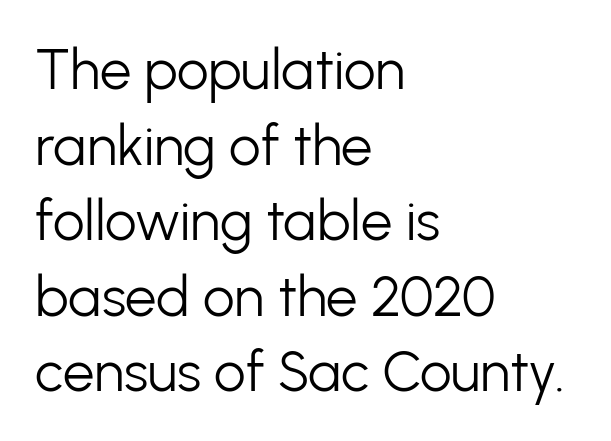
You could call the tracking neutral — neither tight nor loose. Is the stroke heavy? The answer is a plain regular-or-lighter. Words float on clear page, feet unadorned. The leading is moderate, giving the passage an even texture. This sample has the flowing, uneven cadence of proportional lettering.
